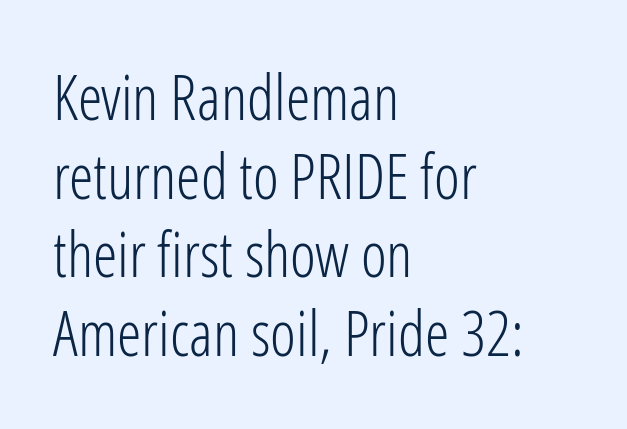
Notice how the passage keeps a crisp vertical edge on the left only. You could not count columns in this text — the font is proportionally spaced. The font sits on the lighter half of the weight spectrum, regular included. The line texture is even and compact thanks to regular tracking.
